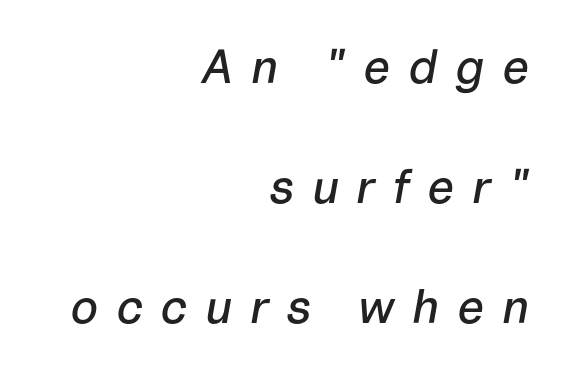
The image shows 48 px text type, italic (leaning right); set right-aligned, loose line spacing (2.5x), unusually wide letter spacing (+0.36 em), not underlined; low stroke contrast and a medium x-height.
